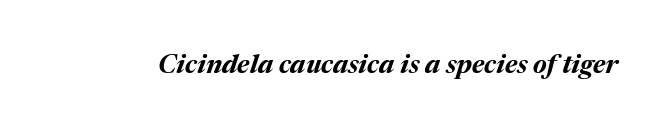
The words here are not underlined. On the weight axis this lands at bold, roughly 700. The rendering applies a slant to the glyphs. Does extra space separate the letters? No, they use regular spacing.
